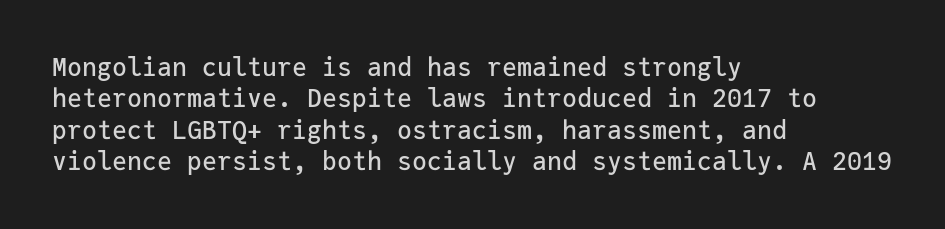
Q: Is the text italic (slanted)? A: No, it is upright.
Q: Is the text underlined? A: No.
Q: How is the paragraph aligned? A: Left-aligned.
Q: Is the spacing between letters normal or unusually wide? A: Normal.
Q: Is the spacing between lines tight, normal or loose? A: Normal.
